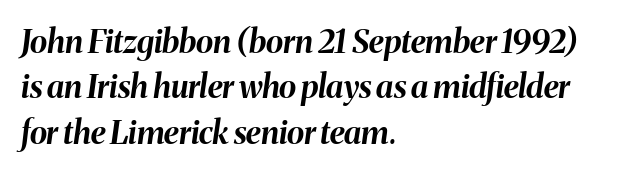
The image shows 32 px bold type, italic (leaning right); set left-aligned, normal line spacing (1.42x), normal letter spacing, not underlined; medium stroke contrast and a medium x-height.
